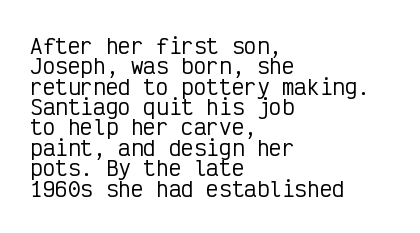
{"italic": "no", "underline": "no", "align": "left", "line_spacing": "tight", "line_spacing_ratio": 0.97, "letter_spacing": "normal", "letter_spacing_em": 0.0, "glyph_px": 21}
